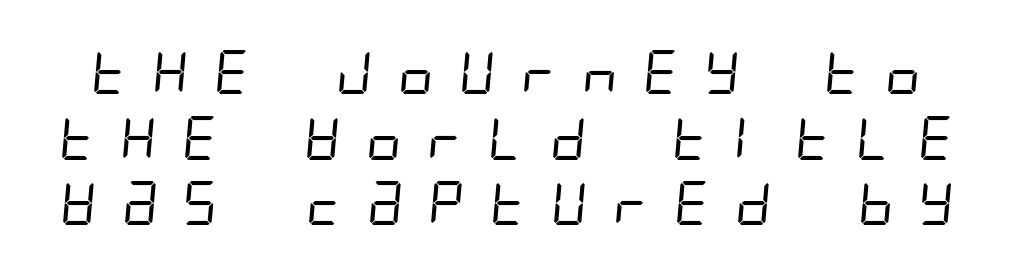
Q: Is the text bold? A: No.
Q: Is the typeface a serif or a sans-serif typeface? A: Sans-serif.
Q: Is the text underlined? A: No.
Q: Is the spacing between letters normal or unusually wide? A: Unusually wide.
Q: Is the spacing between lines tight, normal or loose? A: Normal.
Q: Width (condensed, normal, or wide)? A: Condensed.
Q: Stroke contrast? A: Low.
Q: x-height? A: Large.
